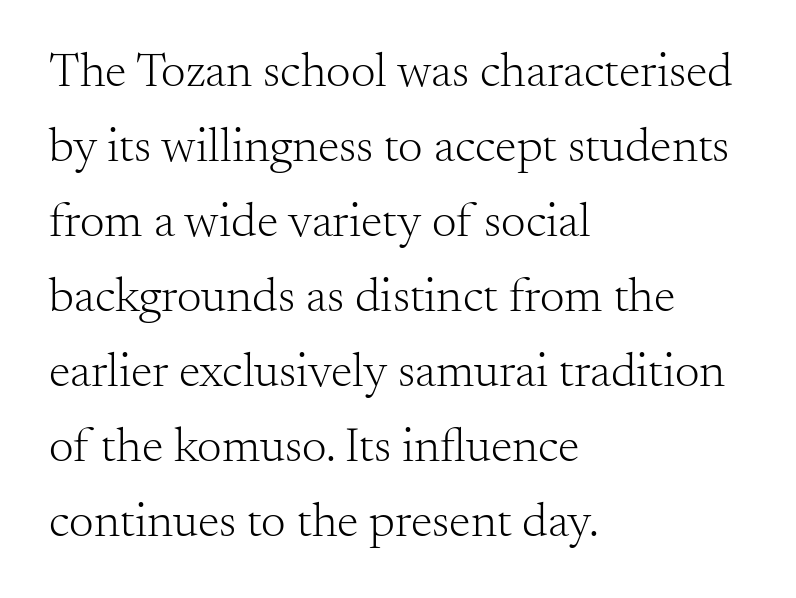
Q: Is the text bold? A: No.
Q: Is the text italic (slanted)? A: No, it is upright.
Q: Is the typeface a serif or a sans-serif typeface? A: Serif.
Q: Is the text underlined? A: No.
Q: How is the paragraph aligned? A: Left-aligned.
Q: Is the spacing between letters normal or unusually wide? A: Normal.
Q: Is the spacing between lines tight, normal or loose? A: Normal.
Q: Width (condensed, normal, or wide)? A: Normal.
Q: Stroke contrast? A: Medium.
Q: x-height? A: Small.
Q: Monospaced? A: No.
